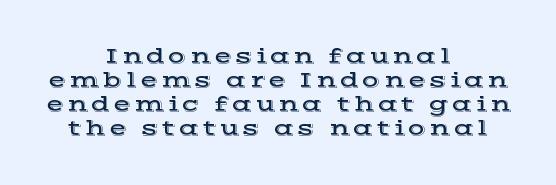
{"italic": "no", "underline": "no", "align": "center", "line_spacing": "tight", "line_spacing_ratio": 1.05, "glyph_px": 23}
